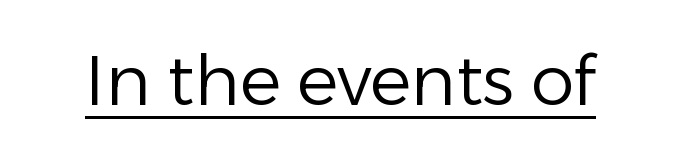
Q: Is the text bold? A: No.
Q: Is the text italic (slanted)? A: No, it is upright.
Q: Is the typeface a serif or a sans-serif typeface? A: Sans-serif.
Q: Is the text underlined? A: Yes.
Q: Is the spacing between letters normal or unusually wide? A: Normal.
Q: Width (condensed, normal, or wide)? A: Normal.
Q: Stroke contrast? A: Low.
Q: x-height? A: Medium.
Q: Monospaced? A: No.
